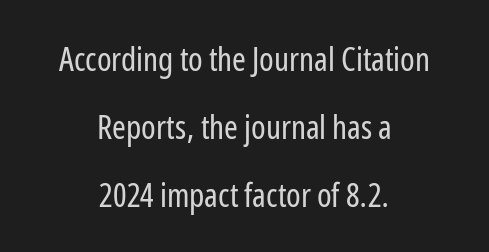
Posture: upright roman. Character widths vary here, with narrow letters taking less room than wide ones. Leading is clearly above the norm, producing a sparse column. No letter is thick-stroked: the sample isn't bold. The text block is weighted toward neither margin, spreading evenly from the middle.
